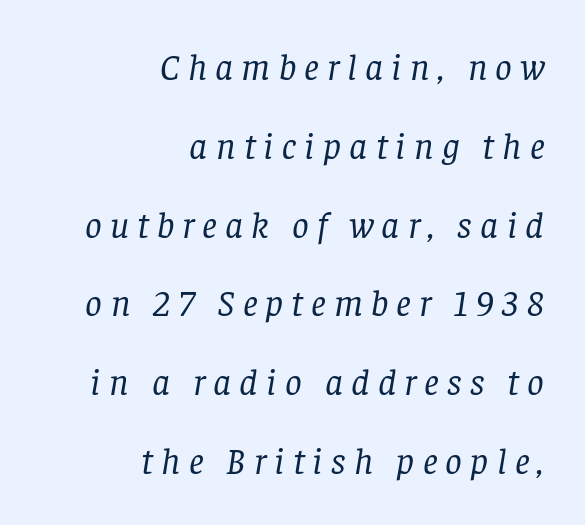
{"serif": "yes", "italic": "yes", "lean": "right", "slant_degrees": 8, "bold": "no", "weight": "regular", "width": "normal", "stroke_contrast": "low", "x_height": "large", "monospaced": "no", "underline": "no", "align": "right", "line_spacing": "loose", "line_spacing_ratio": 2.13, "letter_spacing": "wide", "letter_spacing_em": 0.22, "glyph_px": 37}
